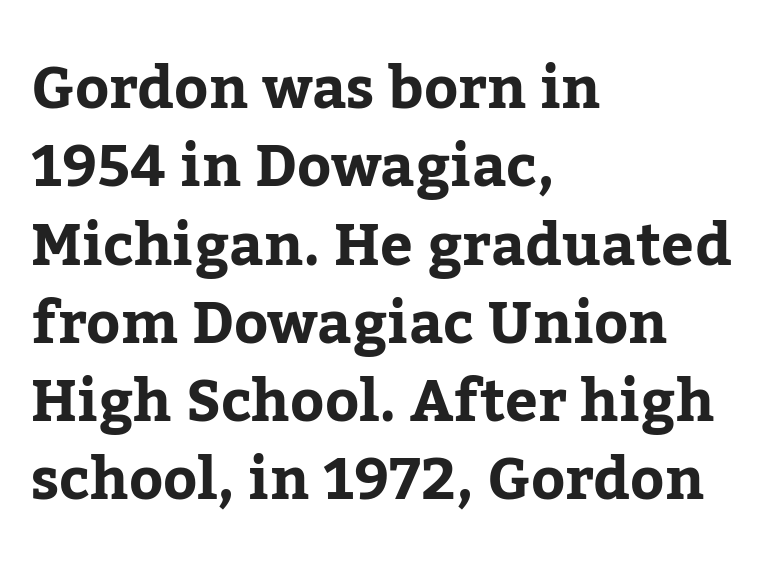
Q: Is the text italic (slanted)? A: No, it is upright.
Q: Is the typeface a serif or a sans-serif typeface? A: Serif.
Q: Is the text underlined? A: No.
Q: How is the paragraph aligned? A: Left-aligned.
Q: Is the spacing between letters normal or unusually wide? A: Normal.
Q: Is the spacing between lines tight, normal or loose? A: Normal.
Q: Width (condensed, normal, or wide)? A: Normal.
Q: Stroke contrast? A: Low.
Q: x-height? A: Medium.
Q: Monospaced? A: No.
